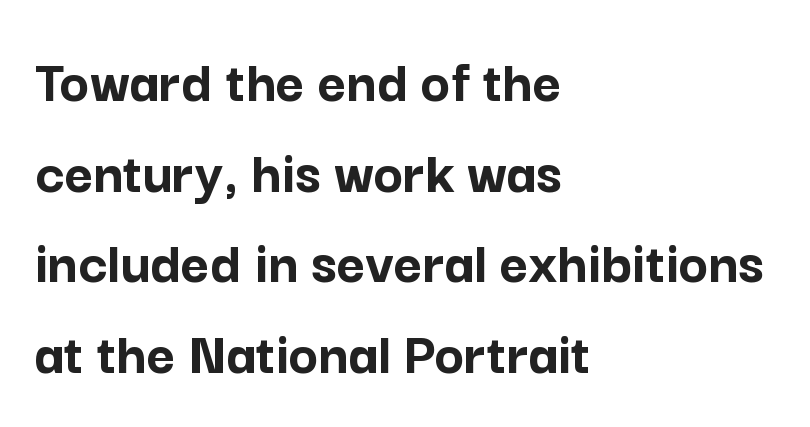
Q: Is the text bold? A: Yes.
Q: Is the text italic (slanted)? A: No, it is upright.
Q: Is the typeface a serif or a sans-serif typeface? A: Sans-serif.
Q: Is the text underlined? A: No.
Q: How is the paragraph aligned? A: Left-aligned.
Q: Is the spacing between letters normal or unusually wide? A: Normal.
Q: Is the spacing between lines tight, normal or loose? A: Normal.
Q: Width (condensed, normal, or wide)? A: Normal.
Q: Stroke contrast? A: Low.
Q: x-height? A: Medium.
Q: Monospaced? A: No.
